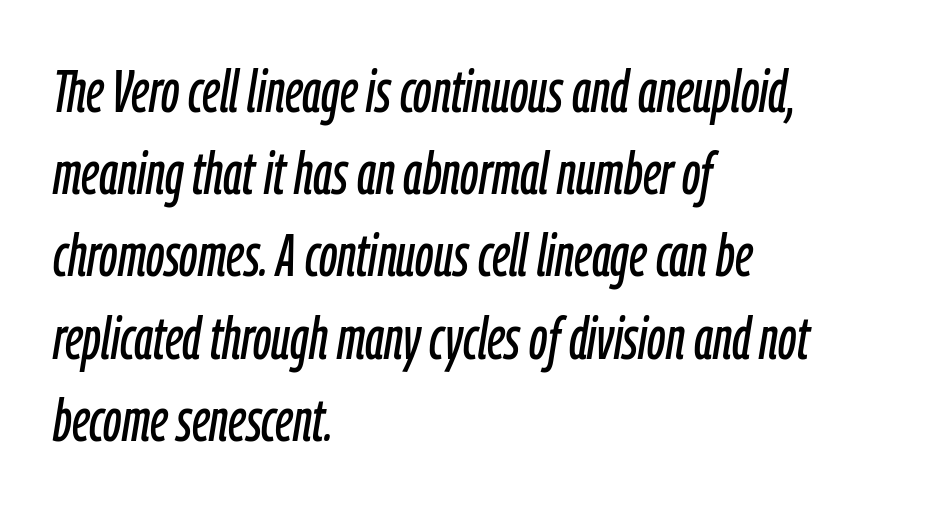
Q: Is the text italic (slanted)? A: Yes, it leans right by about 9 degrees.
Q: Is the text underlined? A: No.
Q: How is the paragraph aligned? A: Left-aligned.
Q: Is the spacing between letters normal or unusually wide? A: Normal.
Q: Is the spacing between lines tight, normal or loose? A: Normal.
Q: Width (condensed, normal, or wide)? A: Condensed.
Q: Stroke contrast? A: Low.
Q: x-height? A: Medium.
Q: Monospaced? A: No.
